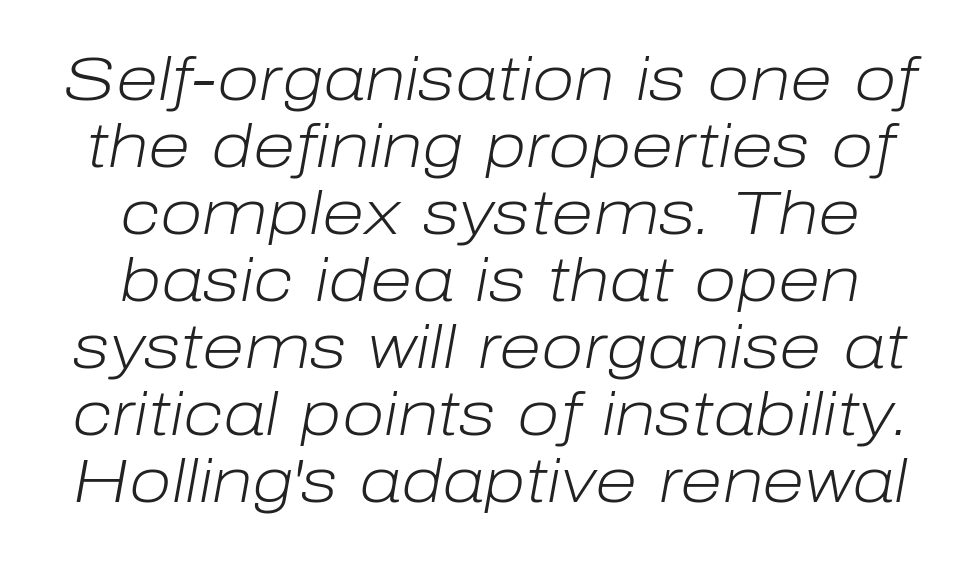
{"italic": "yes", "lean": "right", "slant_degrees": 10, "bold": "no", "weight": "light", "width": "normal", "stroke_contrast": "low", "x_height": "medium", "monospaced": "no", "underline": "no", "align": "center", "line_spacing": "tight", "line_spacing_ratio": 1.08, "letter_spacing": "normal", "letter_spacing_em": 0.0, "glyph_px": 62}
